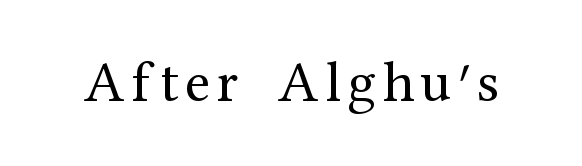
{"serif": "yes", "italic": "no", "bold": "no", "weight": "regular", "width": "normal", "stroke_contrast": "medium", "x_height": "medium", "monospaced": "no", "underline": "no", "glyph_px": 58}
